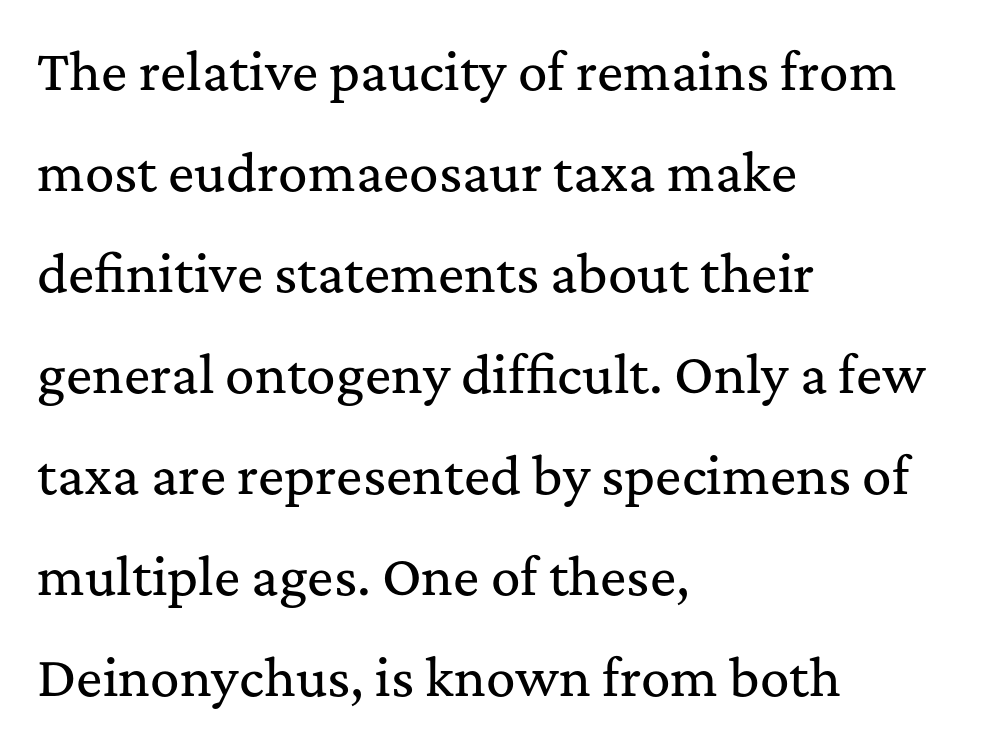
The image shows 49 px serif type, upright; set left-aligned, loose line spacing (2.06x), normal letter spacing, not underlined; medium stroke contrast and a medium x-height.
